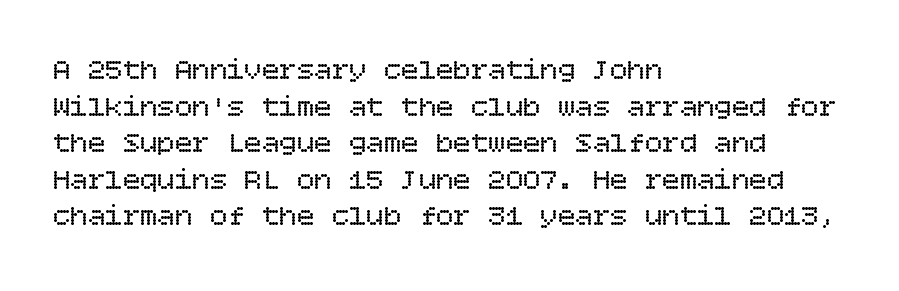
{"italic": "no", "bold": "no", "weight": "regular", "width": "normal", "stroke_contrast": "low", "x_height": "large", "underline": "no", "align": "left", "line_spacing": "normal", "line_spacing_ratio": 1.26, "letter_spacing": "normal", "letter_spacing_em": 0.0, "glyph_px": 29}
